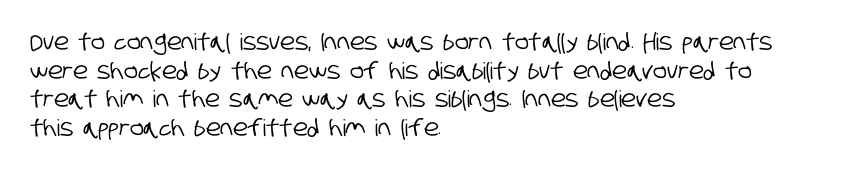
The image shows 23 px text type; set left-aligned, line spacing 1.24x, normal letter spacing, not underlined.
